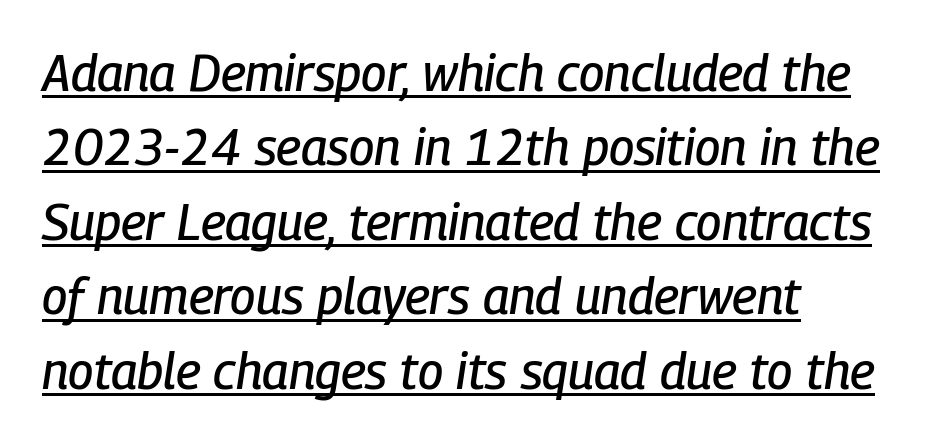
The image shows 50 px condensed type, italic (leaning right); set left-aligned, normal line spacing (1.49x), normal letter spacing, underlined; low stroke contrast and a medium x-height.
